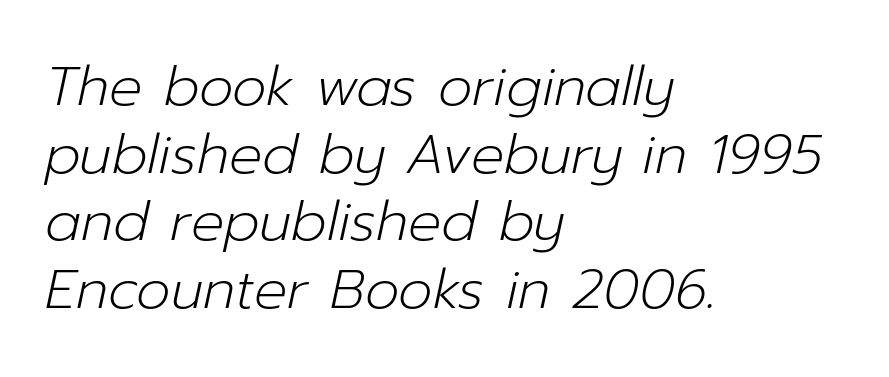
The cut favours lightness, reaching ordinary text weight at its darkest. The passage shown is not underscored anywhere. Visually the block forms a straight wall on the left and a jagged coastline on the right. Here the designer chose a conventional face with non-uniform glyph widths. When letters slant like this, we call the style italic.
